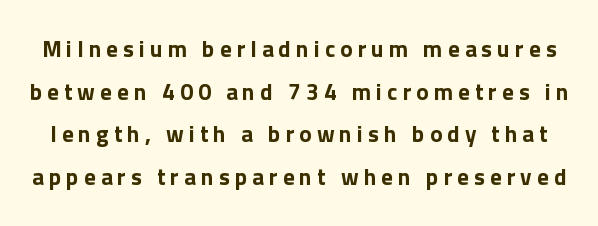
Rendered with straight, roman letterforms. The tracking jumps out immediately: characters are airy and widely separated. Each row of text sits above clean, open space.
